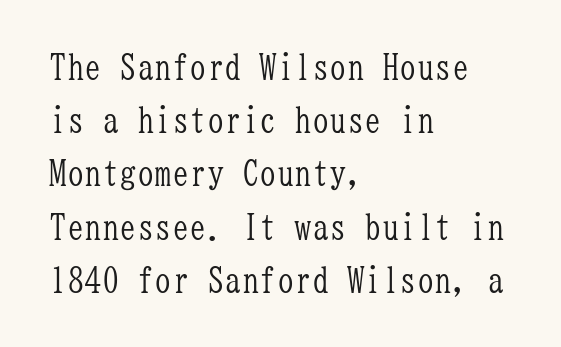
Q: Is the text bold? A: No.
Q: Is the text italic (slanted)? A: No, it is upright.
Q: Is the typeface a serif or a sans-serif typeface? A: Serif.
Q: Is the text underlined? A: No.
Q: How is the paragraph aligned? A: Left-aligned.
Q: Is the spacing between letters normal or unusually wide? A: Normal.
Q: Is the spacing between lines tight, normal or loose? A: Normal.
Q: Width (condensed, normal, or wide)? A: Condensed.
Q: Stroke contrast? A: Low.
Q: x-height? A: Medium.
Q: Monospaced? A: Yes.
